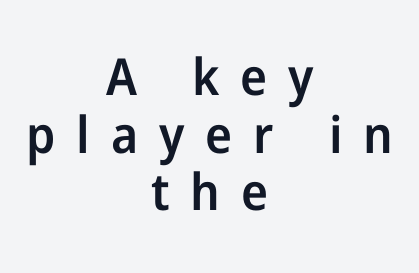
The passage shown stacks its lines with hardly any gap. Are there feet on the stems? There aren't — it's a sans. Notice the strokes are somewhat thickened but not fully heavy: this is a semibold. A clean baseline with only descenders dipping below it. Character widths vary here, with narrow letters taking less room than wide ones. Caption: multi-line text, centered on the measure.
